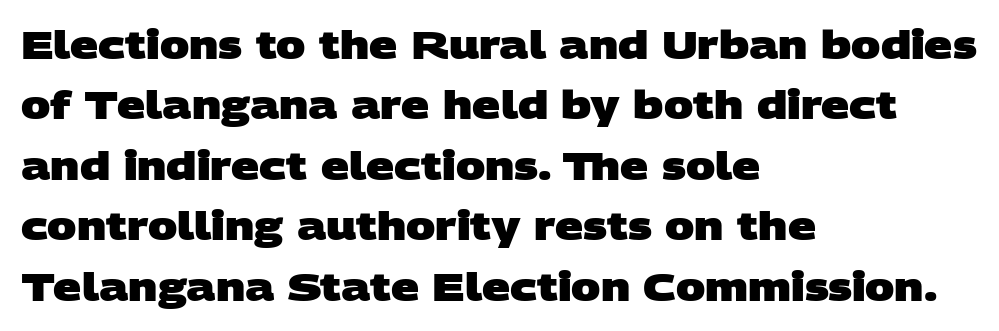
In terms of weight, the rendering is a true, heavy bold. Line starts are locked; line ends wander. Grotesque or geometric, the face here clearly has no serifs. Characters follow at the spacing the type designer built in. Descenders are the only things crossing below the line. Baseline-to-baseline distance is the conventional proportion of letter height.
